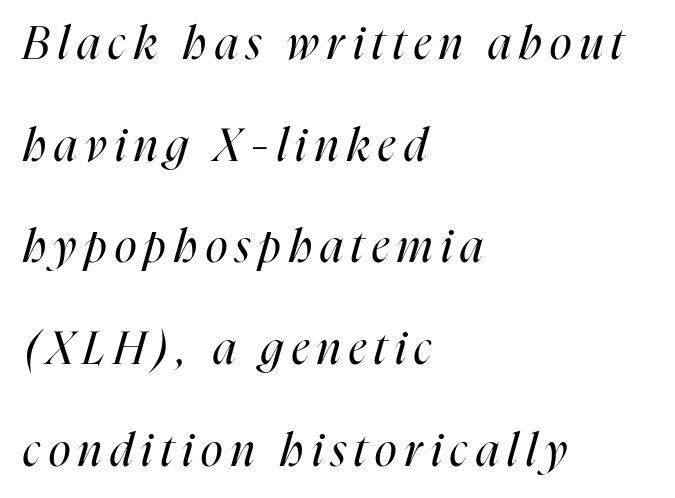
{"italic": "yes", "lean": "right", "slant_degrees": 16, "bold": "no", "weight": "regular", "width": "condensed", "stroke_contrast": "high", "x_height": "medium", "monospaced": "no", "underline": "no", "align": "left", "line_spacing": "loose", "line_spacing_ratio": 2.26, "glyph_px": 45}
